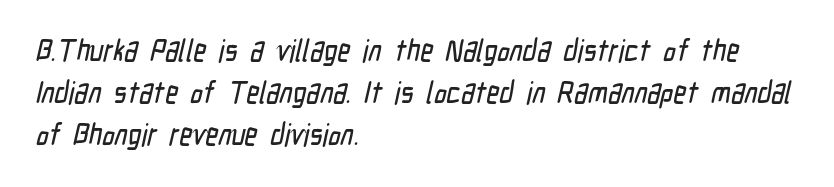
Q: Is the typeface a serif or a sans-serif typeface? A: Sans-serif.
Q: Is the text underlined? A: No.
Q: How is the paragraph aligned? A: Left-aligned.
Q: Is the spacing between letters normal or unusually wide? A: Normal.
Q: Is the spacing between lines tight, normal or loose? A: Normal.
Q: Width (condensed, normal, or wide)? A: Condensed.
Q: Stroke contrast? A: Low.
Q: x-height? A: Medium.
Q: Monospaced? A: No.
